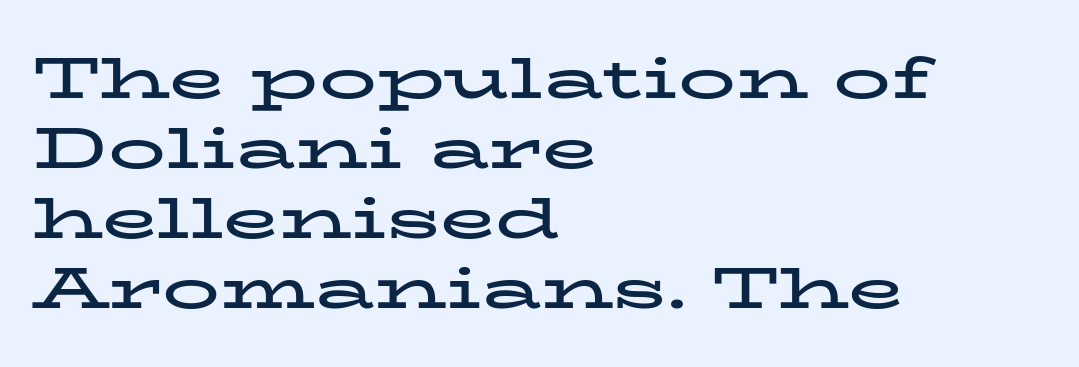
Q: Is the text bold? A: Yes.
Q: Is the text italic (slanted)? A: No, it is upright.
Q: Is the typeface a serif or a sans-serif typeface? A: Serif.
Q: Is the text underlined? A: No.
Q: How is the paragraph aligned? A: Left-aligned.
Q: Is the spacing between letters normal or unusually wide? A: Normal.
Q: Width (condensed, normal, or wide)? A: Wide.
Q: Stroke contrast? A: Low.
Q: x-height? A: Medium.
Q: Monospaced? A: No.
